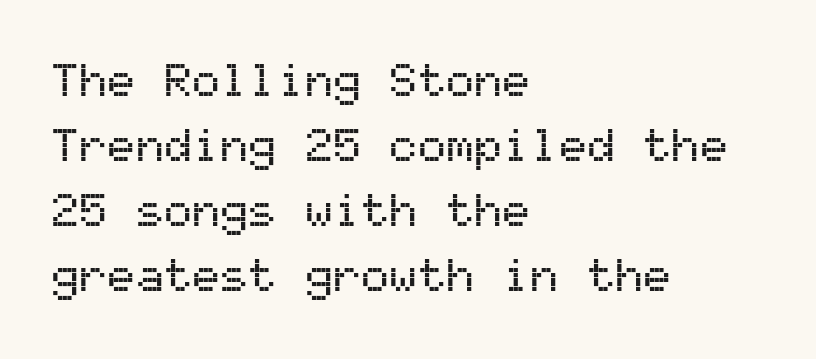
There is no visible air inserted between adjacent glyphs. The typeface chosen for these lines omits serifs. The baseline area is clear. Notice how the passage keeps a crisp vertical edge on the left only. Looks like terminal output: every glyph gets an equal slot.
